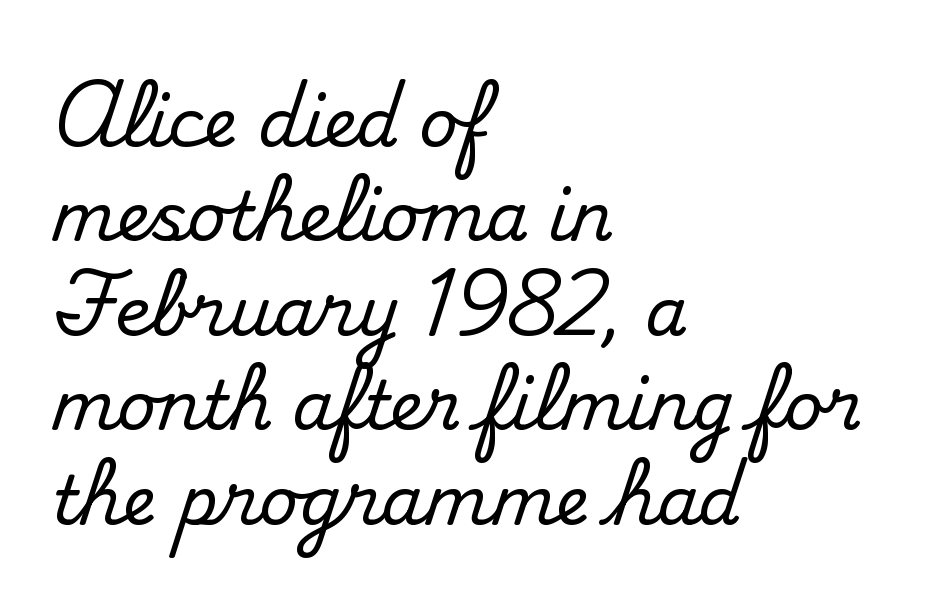
The face used here is seriffed, in the tradition of book romans. The leading is moderate, giving the passage an even texture. You could not count columns in this text — the font is proportionally spaced.
